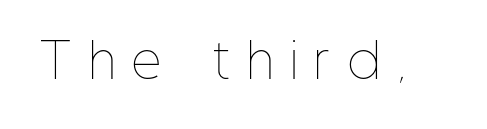
The face used here is rendered with a markedly widened letterfit. Looks like regular typesetting: each glyph gets only the width it needs. Weight: not bold — regular or lighter. Honestly, there is no underline to notice here at all.
